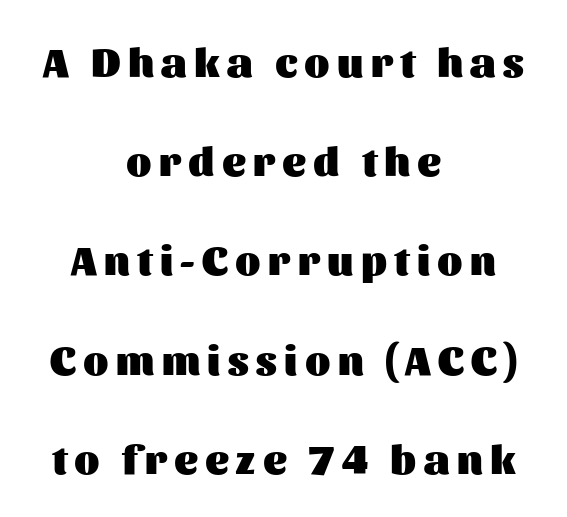
These lines are rendered in a variable-pitch font. Tall strokes in this sample are plumb rather than angled. The characters display no serif detailing; their extremities are plain. Does the leading feel generous? Absolutely, it's lavish. Nobody drew a line under any word here.
